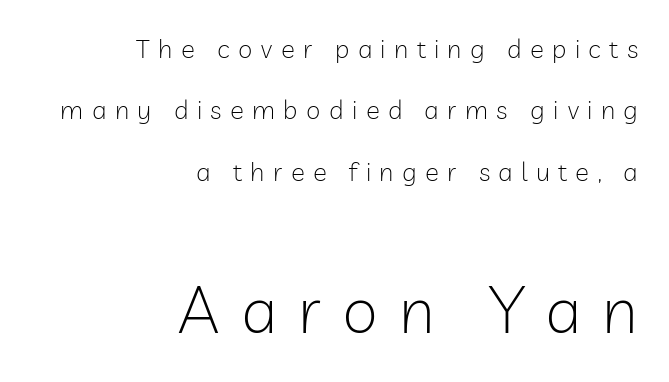
Italic: no, the glyphs are upright roman. Honestly, the rows look like they've been pulled way apart. Does extra space separate the letters? Yes, quite a lot of it. Font category for this specimen: sans-serif. Looks like regular typesetting: each glyph gets only the width it needs.
